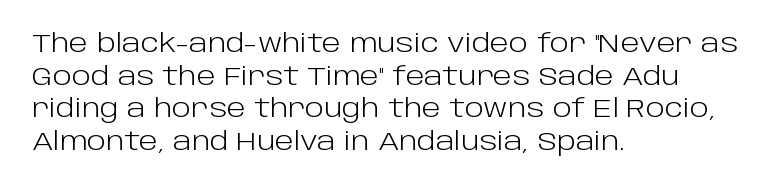
{"italic": "no", "bold": "no", "underline": "no", "align": "left", "line_spacing": "normal", "line_spacing_ratio": 1.31, "letter_spacing": "normal", "letter_spacing_em": 0.0, "glyph_px": 25}
